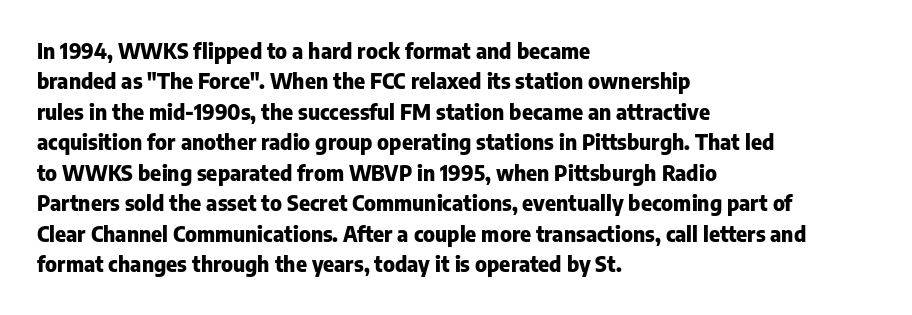
{"italic": "no", "bold": "yes", "underline": "no", "align": "left", "line_spacing": "normal", "line_spacing_ratio": 1.45, "letter_spacing": "normal", "letter_spacing_em": 0.0, "glyph_px": 21}
